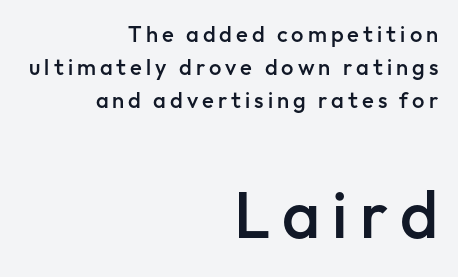
This is moderately heavy type, rendered in semibold. Line spacing here is normal. Every row of glyphs terminates at an identical x-position on the right. Note: no serifs on the glyphs. The more generous point size was reserved for the lower chunk. Every stem runs plumb, perpendicular to the baseline.
